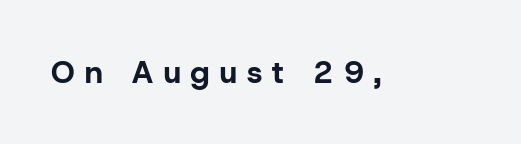
Q: Is the text bold? A: Yes.
Q: Is the text italic (slanted)? A: No, it is upright.
Q: Is the typeface a serif or a sans-serif typeface? A: Sans-serif.
Q: Is the text underlined? A: No.
Q: Is the spacing between letters normal or unusually wide? A: Unusually wide.
Q: Width (condensed, normal, or wide)? A: Normal.
Q: Stroke contrast? A: Low.
Q: x-height? A: Medium.
Q: Monospaced? A: No.
